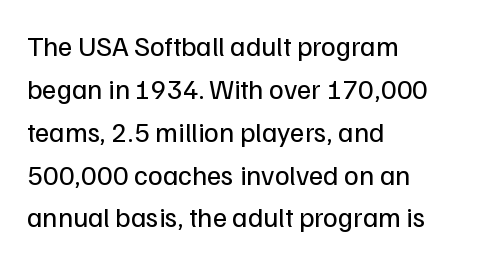
{"serif": "no", "italic": "no", "bold": "no", "weight": "regular", "width": "normal", "stroke_contrast": "low", "x_height": "medium", "monospaced": "no", "underline": "no", "align": "left", "line_spacing": "normal", "line_spacing_ratio": 1.53, "letter_spacing": "normal", "letter_spacing_em": 0.0, "glyph_px": 28}
